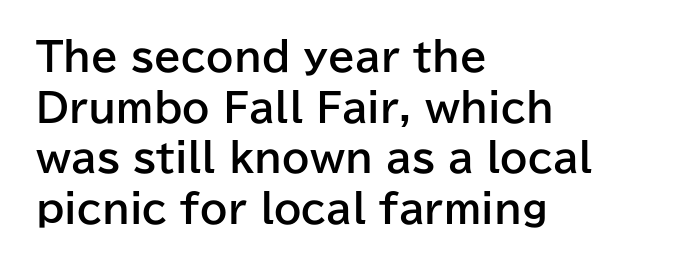
The image shows 39 px bold sans-serif type, upright; set left-aligned, normal line spacing (1.3x), normal letter spacing, not underlined; low stroke contrast and a medium x-height.
